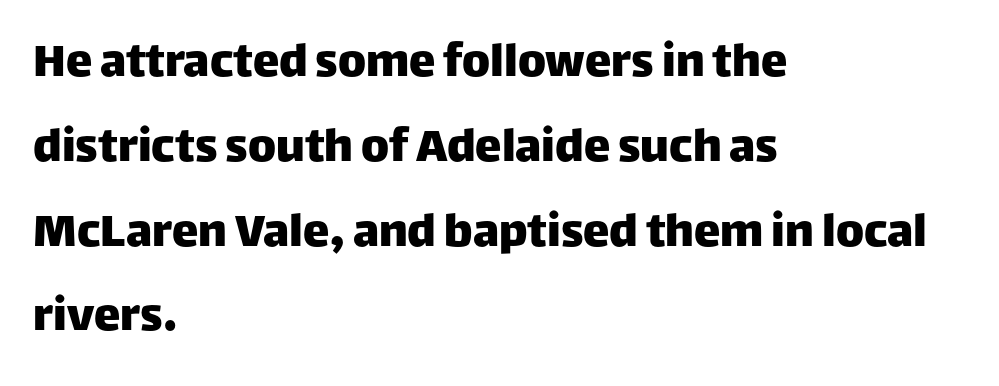
{"serif": "no", "italic": "no", "width": "normal", "stroke_contrast": "low", "x_height": "large", "monospaced": "no", "underline": "no", "align": "left", "line_spacing": "normal", "line_spacing_ratio": 1.6, "letter_spacing": "normal", "letter_spacing_em": 0.0, "glyph_px": 53}
